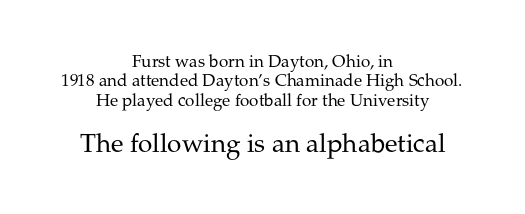
Is there much room between lines? No — they nearly touch. A typesetter would mark this as roman, not italic. Typesetter's note — lower block bumped up in size, upper block left smaller. Students, note that the glyphs here touch the page at normal intervals. The passage is arranged like a title page — every line centered.
